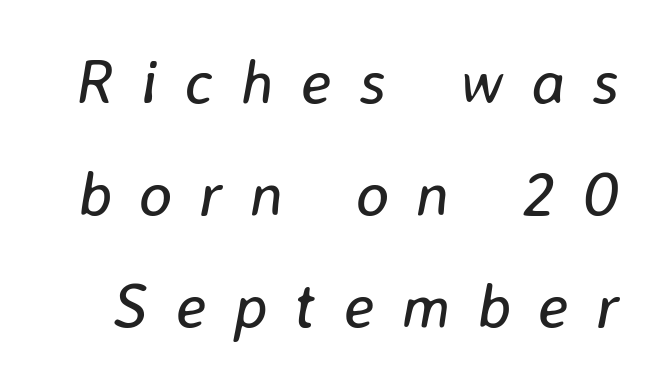
The font sits on the lighter half of the weight spectrum, regular included. Each letter keeps its own natural width here, so spacing adapts to shape. Check under the words: just untouched page. Emphasis-style slanted type is in use. Here the glyphs are tracked loosely, breaking word shapes into spaced letters.
